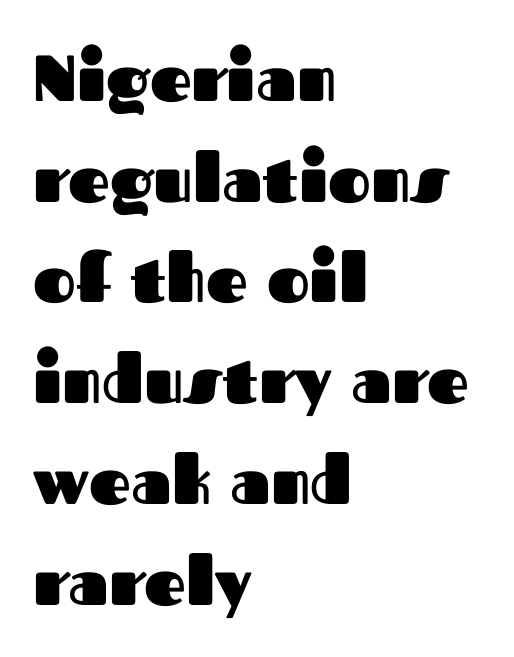
Q: Is the text bold? A: Yes.
Q: Is the text italic (slanted)? A: No, it is upright.
Q: Is the typeface a serif or a sans-serif typeface? A: Sans-serif.
Q: Is the text underlined? A: No.
Q: How is the paragraph aligned? A: Left-aligned.
Q: Is the spacing between letters normal or unusually wide? A: Normal.
Q: Is the spacing between lines tight, normal or loose? A: Normal.
Q: Width (condensed, normal, or wide)? A: Normal.
Q: Stroke contrast? A: Medium.
Q: x-height? A: Medium.
Q: Monospaced? A: No.
